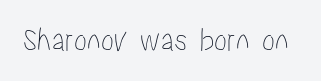
{"italic": "no", "width": "condensed", "stroke_contrast": "low", "x_height": "medium", "monospaced": "no", "underline": "no", "letter_spacing": "normal", "letter_spacing_em": 0.0, "glyph_px": 35}
